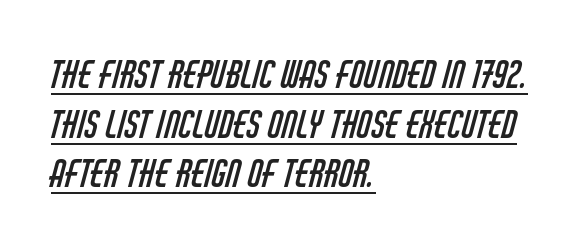
The image shows 37 px regular-weight, condensed sans-serif type; set left-aligned, normal line spacing (1.34x), normal letter spacing, underlined; low stroke contrast and a large x-height.
